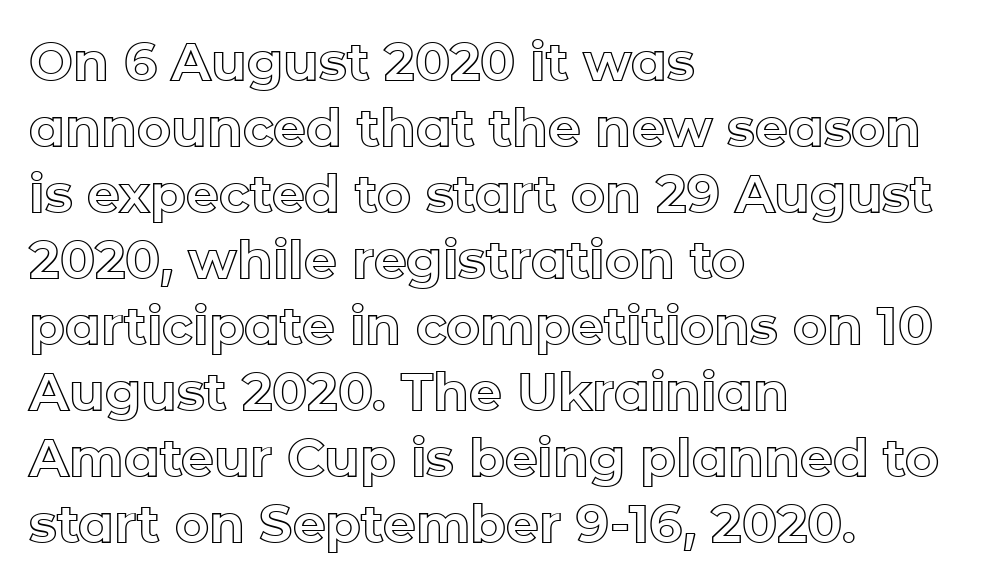
{"italic": "no", "width": "normal", "x_height": "medium", "monospaced": "no", "underline": "no", "align": "left", "line_spacing": "normal", "line_spacing_ratio": 1.27, "letter_spacing": "normal", "letter_spacing_em": 0.0, "glyph_px": 52}
